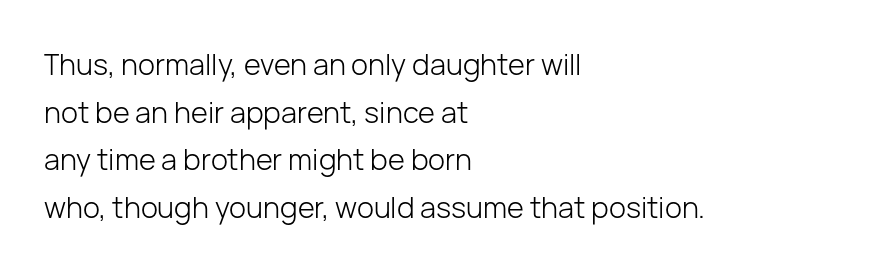
Q: Is the text bold? A: No.
Q: Is the text italic (slanted)? A: No, it is upright.
Q: Is the typeface a serif or a sans-serif typeface? A: Sans-serif.
Q: Is the text underlined? A: No.
Q: How is the paragraph aligned? A: Left-aligned.
Q: Is the spacing between letters normal or unusually wide? A: Normal.
Q: Is the spacing between lines tight, normal or loose? A: Normal.
Q: Width (condensed, normal, or wide)? A: Normal.
Q: Stroke contrast? A: Low.
Q: x-height? A: Medium.
Q: Monospaced? A: No.
